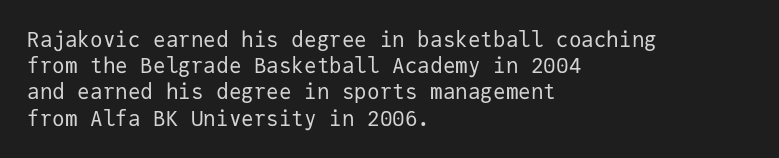
Q: Is the text bold? A: No.
Q: Is the text italic (slanted)? A: No, it is upright.
Q: Is the text underlined? A: No.
Q: How is the paragraph aligned? A: Left-aligned.
Q: Is the spacing between letters normal or unusually wide? A: Normal.
Q: Is the spacing between lines tight, normal or loose? A: Normal.
